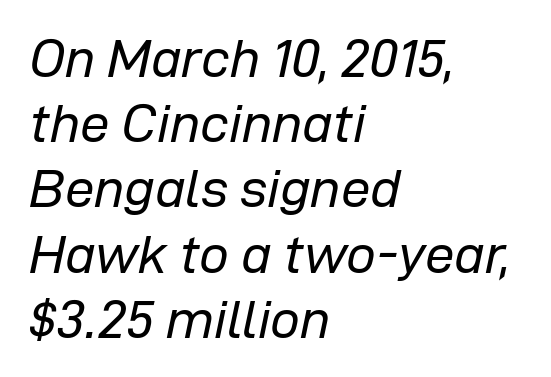
The image shows 53 px regular-weight type, italic (leaning right); set left-aligned, line spacing 1.23x, normal letter spacing, not underlined; low stroke contrast and a medium x-height.
